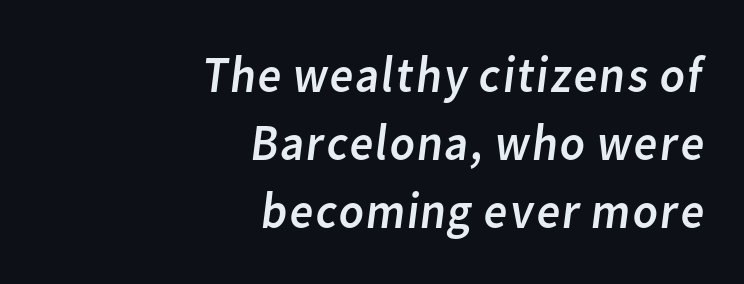
The image shows 52 px regular-weight sans-serif type; set right-aligned, normal line spacing (1.31x), normal letter spacing, not underlined; low stroke contrast and a medium x-height.
